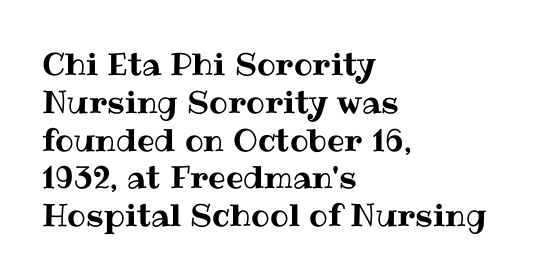
{"italic": "no", "width": "normal", "stroke_contrast": "medium", "x_height": "medium", "monospaced": "no", "underline": "no", "align": "left", "line_spacing_ratio": 1.22, "letter_spacing": "normal", "letter_spacing_em": 0.0, "glyph_px": 31}
